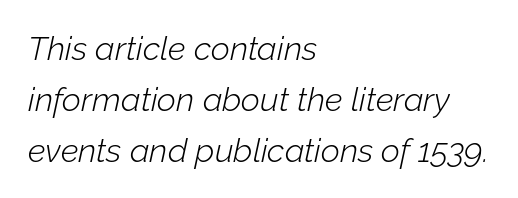
{"italic": "yes", "lean": "right", "slant_degrees": 12, "bold": "no", "weight": "light", "width": "normal", "stroke_contrast": "low", "x_height": "medium", "monospaced": "no", "underline": "no", "align": "left", "line_spacing": "normal", "line_spacing_ratio": 1.54, "letter_spacing": "normal", "letter_spacing_em": 0.0, "glyph_px": 33}
